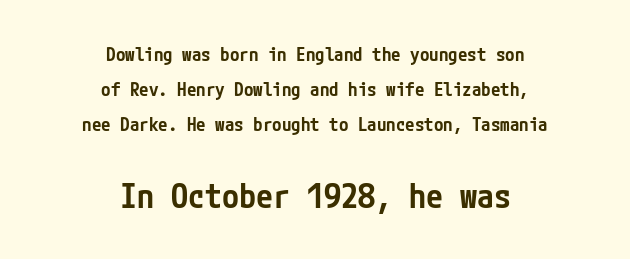
{"serif": "no", "italic": "no", "bold": "semi", "weight": "semibold", "width": "condensed", "stroke_contrast": "low", "x_height": "medium", "underline": "no", "align": "center", "line_spacing_ratio": 1.84, "letter_spacing": "normal", "letter_spacing_em": 0.0, "larger_block": "second", "size_ratio": 1.79, "glyph_px": 34}
